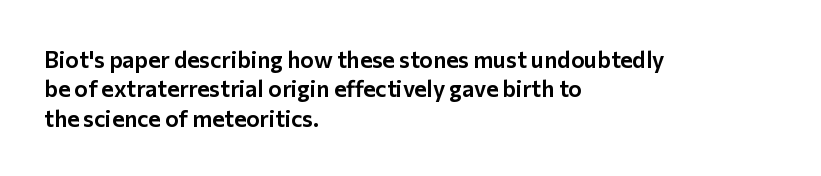
One-word summary of the alignment: left. Posture: vertical. The tracking reads as untouched default to a designer's eye. Each row of text sits above clean, open space. Does the leading feel generous? No, just average.
